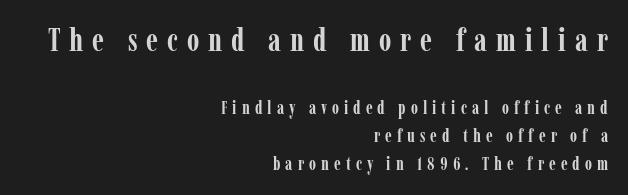
Q: Is the text bold? A: Yes.
Q: Is the text italic (slanted)? A: No, it is upright.
Q: Is the typeface a serif or a sans-serif typeface? A: Serif.
Q: Is the text underlined? A: No.
Q: How is the paragraph aligned? A: Right-aligned.
Q: Is the spacing between letters normal or unusually wide? A: Unusually wide.
Q: Is the spacing between lines tight, normal or loose? A: Normal.
Q: Which block of text is set in a larger size, the first (top) or the second (bottom)? A: The first (top) one.
Q: Width (condensed, normal, or wide)? A: Condensed.
Q: Stroke contrast? A: Low.
Q: x-height? A: Medium.
Q: Monospaced? A: No.
